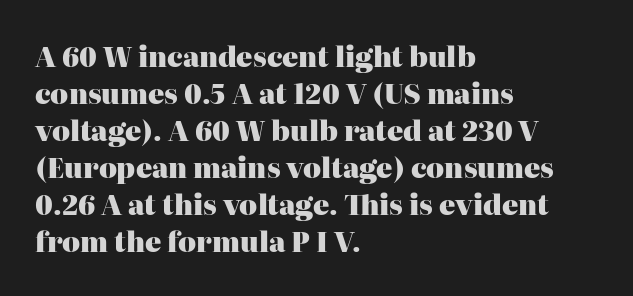
Every character sits straight up, as roman type does. Words appear dense and cohesive because spacing is normal. On the weight axis this lands at bold, roughly 700. In terms of leading, this rendering sits right in the middle.
